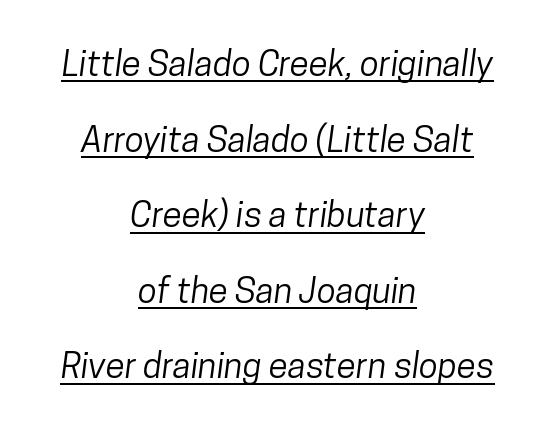
The image shows 35 px condensed sans-serif type; set centered, loose line spacing (2.16x), normal letter spacing, underlined; low stroke contrast and a medium x-height.
